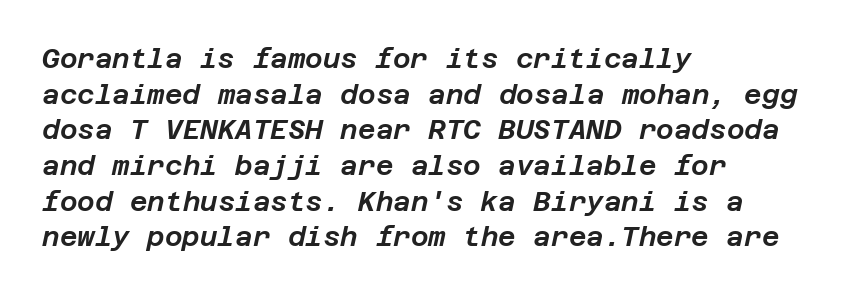
Q: Is the text italic (slanted)? A: Yes, it leans right by about 12 degrees.
Q: Is the text underlined? A: No.
Q: How is the paragraph aligned? A: Left-aligned.
Q: Is the spacing between letters normal or unusually wide? A: Normal.
Q: Is the spacing between lines tight, normal or loose? A: Normal.
